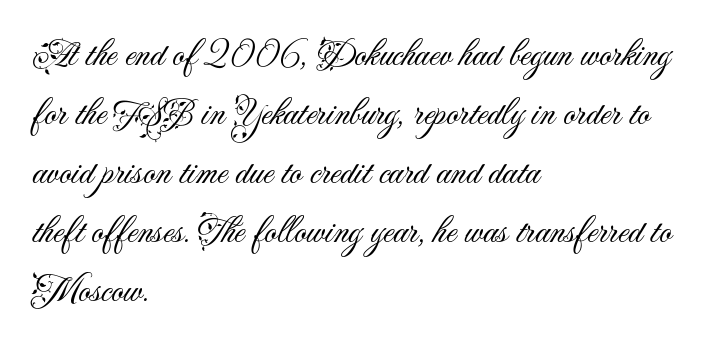
{"serif": "no", "bold": "no", "weight": "light", "width": "normal", "stroke_contrast": "medium", "x_height": "small", "monospaced": "no", "underline": "no", "align": "left", "line_spacing": "normal", "line_spacing_ratio": 1.55, "letter_spacing": "normal", "letter_spacing_em": 0.0, "glyph_px": 38}
